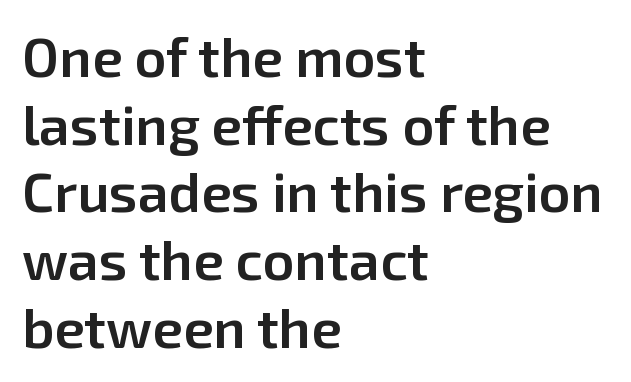
The glyphs are unaccompanied by any horizontal stroke below them. The glyphs in this specimen are sans serif. What stands out about the letter spacing? Nothing — it is the standard amount. The type sits square on the baseline with zero lean.
